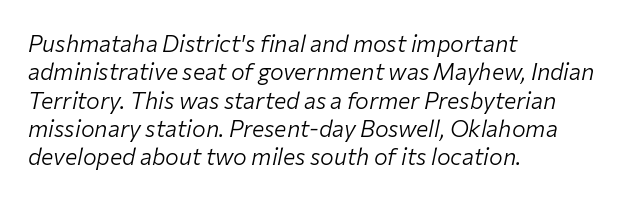
Nobody touched the tracking dial on this one. Ink coverage per letter is moderate at most. The words here are not underlined. Designer's note — italics engaged.
